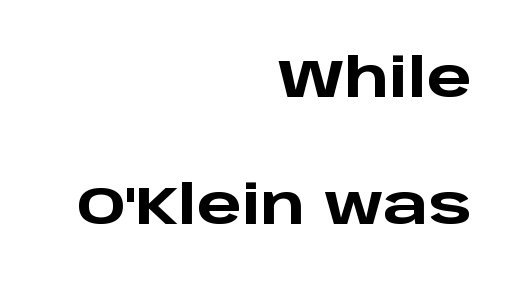
Q: Is the text bold? A: Yes.
Q: Is the text italic (slanted)? A: No, it is upright.
Q: Is the typeface a serif or a sans-serif typeface? A: Sans-serif.
Q: Is the text underlined? A: No.
Q: How is the paragraph aligned? A: Right-aligned.
Q: Is the spacing between letters normal or unusually wide? A: Normal.
Q: Is the spacing between lines tight, normal or loose? A: Loose.
Q: Width (condensed, normal, or wide)? A: Wide.
Q: Stroke contrast? A: Low.
Q: x-height? A: Large.
Q: Monospaced? A: No.
